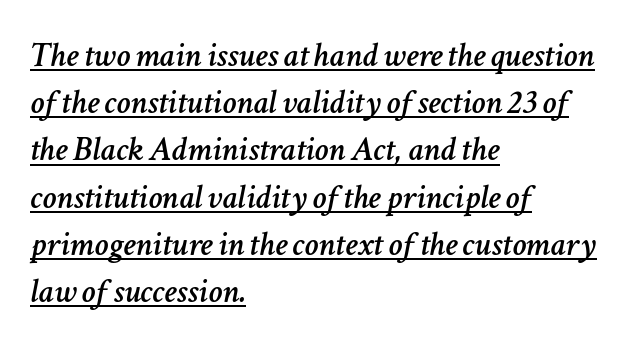
Has an underline been added? It has. Designer's note — italics engaged. The face used here is rendered with its standard letterfit. The rag falls on the right side of this text block. Is there much room between lines? A standard amount, neither cramped nor airy.
